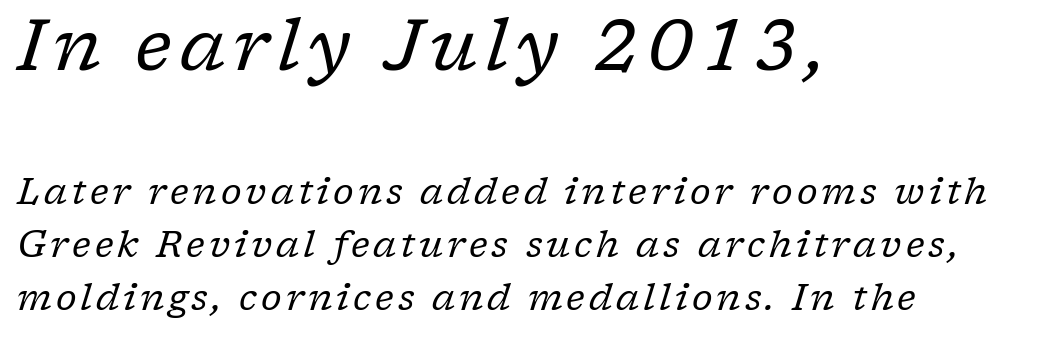
Leading: standard. Think of a printed novel: that variable character pitch is what you see here. Any mark beneath the type? The region is blank. Examine the stroke ends and you'll spot serifs. Top chunk: large. Bottom chunk: small.
